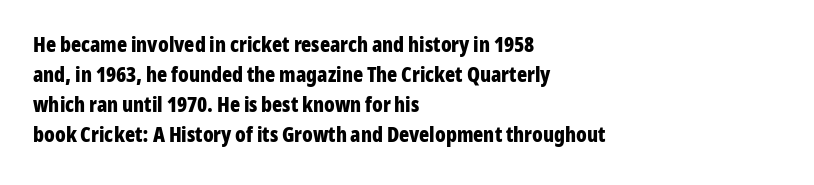
The image shows 21 px bold type, upright; set left-aligned, normal line spacing (1.43x), normal letter spacing, not underlined.
